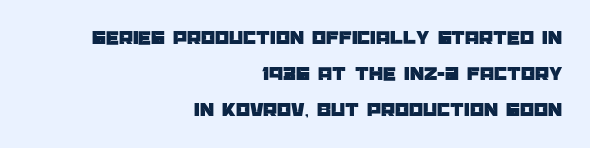
{"italic": "no", "underline": "no", "align": "right", "line_spacing_ratio": 1.79, "letter_spacing": "normal", "letter_spacing_em": 0.0, "glyph_px": 20}
